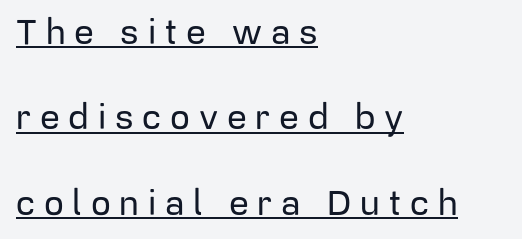
A classic flush-left, rag-right setting is used for this passage. Between one letter and the next there's a generous, obvious gap. Decoration check: the copy is underlined. The axis of the letterforms is exactly vertical.
